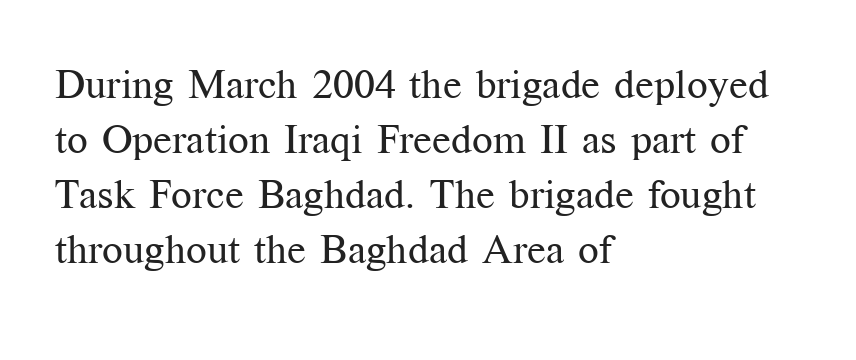
The passage shown has conventional tracking throughout. The strip under each line holds only bare page. Layout note: lines flush left. Serifs: yes, visible at the terminals of the letterforms. Here the designer chose a conventional face with non-uniform glyph widths. Quick note: not italic, upright.
